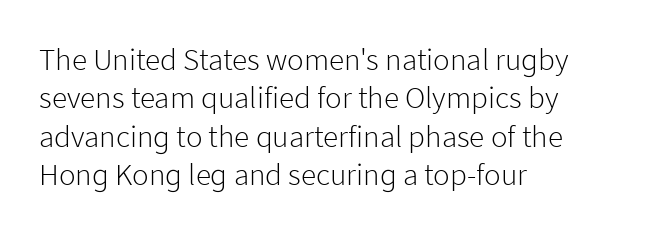
The image shows 31 px light sans-serif type, upright; set left-aligned, line spacing 1.24x, normal letter spacing, not underlined; low stroke contrast and a medium x-height.
